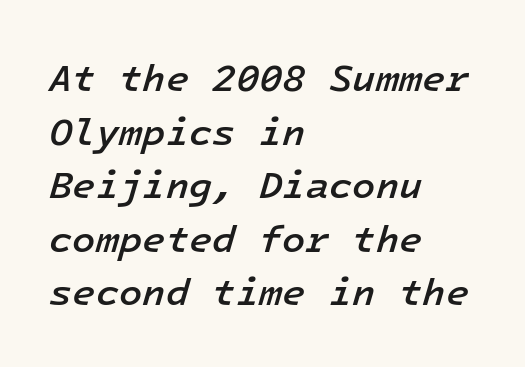
The image shows 38 px semibold type, italic (leaning right), monospaced; set left-aligned, normal line spacing (1.41x), normal letter spacing, not underlined; low stroke contrast and a medium x-height.
